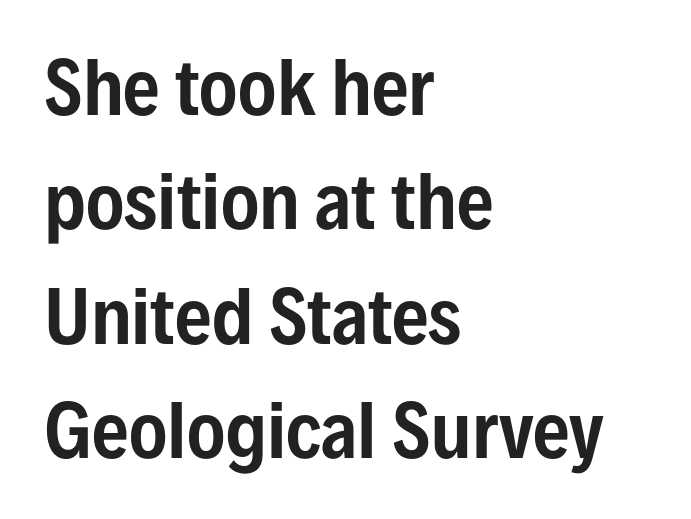
The image shows 72 px condensed sans-serif type, upright; set left-aligned, normal line spacing (1.59x), normal letter spacing, not underlined; low stroke contrast and a medium x-height.
